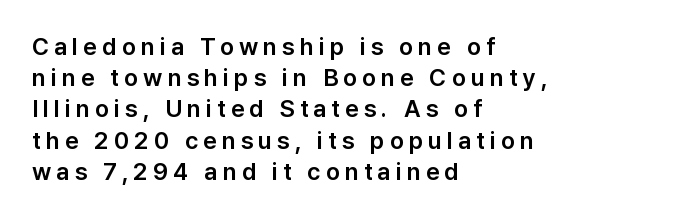
Q: Is the text italic (slanted)? A: No, it is upright.
Q: Is the text underlined? A: No.
Q: How is the paragraph aligned? A: Left-aligned.
Q: Is the spacing between letters normal or unusually wide? A: Unusually wide.
Q: Is the spacing between lines tight, normal or loose? A: Normal.
